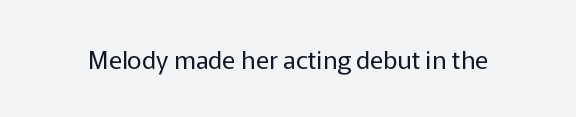
The rendering keeps characters at their native spacing. The font sits on the lighter half of the weight spectrum, regular included. Quick note: underline off. Is there any slant? The stems are plumb.
